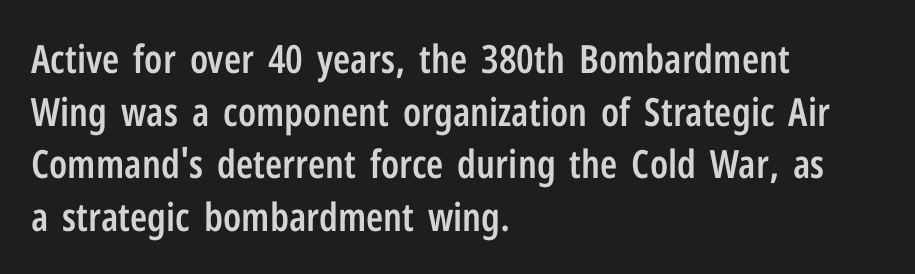
Caption: multi-line text, flush left, ragged right. Here the designer chose a conventional face with non-uniform glyph widths. Nobody drew a line under any word here. Students, observe: this is what conventionally led text looks like. Grotesque or geometric, the face here clearly has no serifs.
